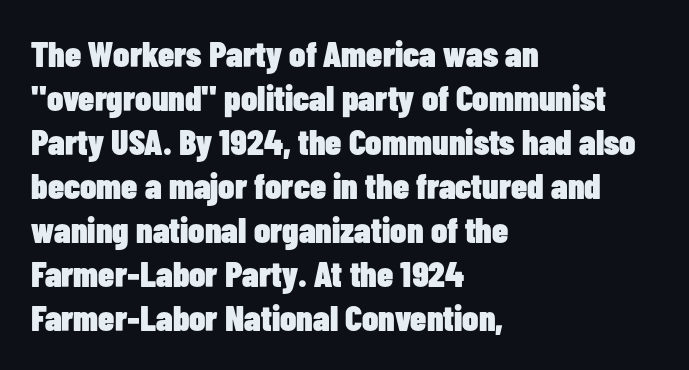
{"serif": "no", "italic": "no", "bold": "yes", "weight": "heavy", "width": "condensed", "stroke_contrast": "low", "x_height": "medium", "monospaced": "no", "underline": "no", "align": "left", "line_spacing_ratio": 1.22, "letter_spacing": "normal", "letter_spacing_em": 0.0, "glyph_px": 36}
